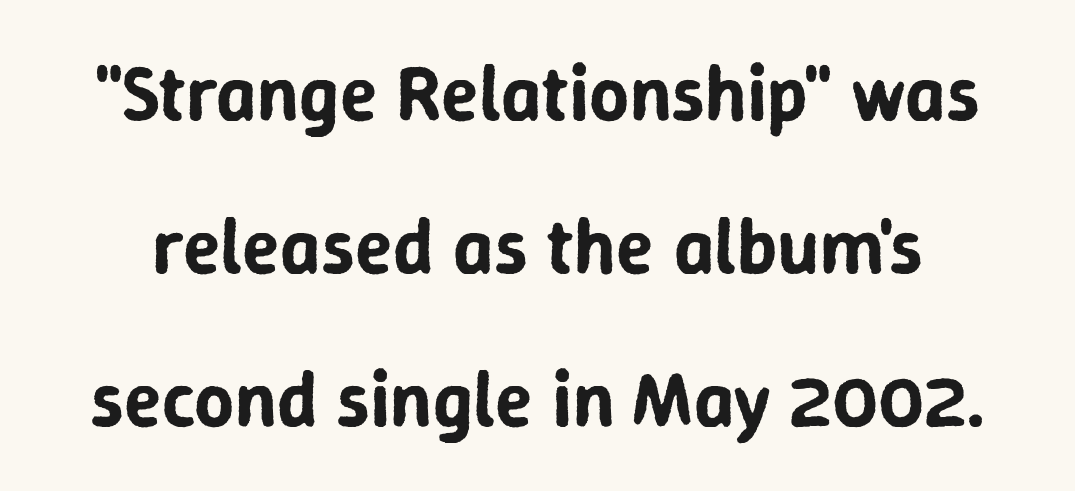
The image shows 78 px sans-serif type, upright; set loose line spacing (1.96x), normal letter spacing, not underlined; low stroke contrast and a medium x-height.
